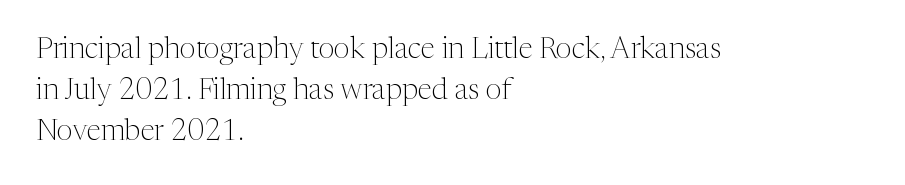
Think of a printed novel: that variable character pitch is what you see here. Only glyphs here, with clear space below each row. The rag falls on the right side of this text block. Between one letter and the next there's only the usual sliver of space.
